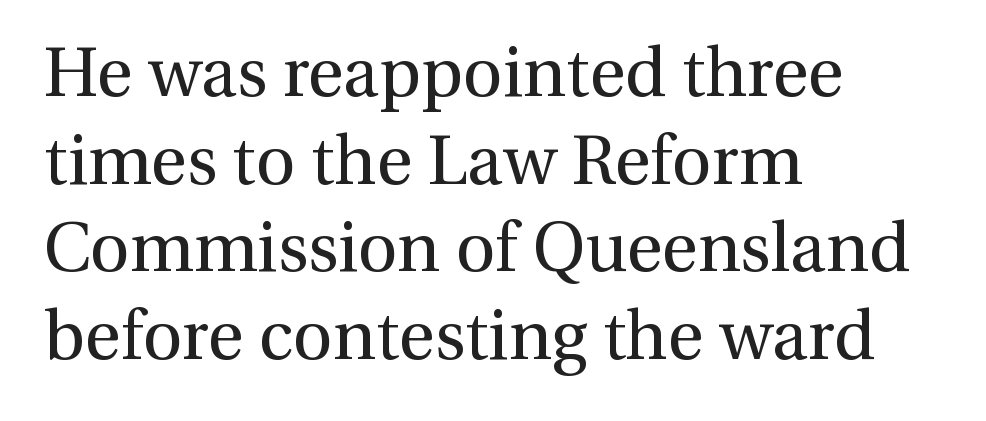
Letters have the restrained weight of plain body copy at most. The typography opts for an upright posture over an oblique one. You could not count columns in this text — the font is proportionally spaced. What stands out about the letter spacing? Nothing — it is the standard amount. What kind of face is this? One with serifs. Check the space under the baseline: it is left empty.
